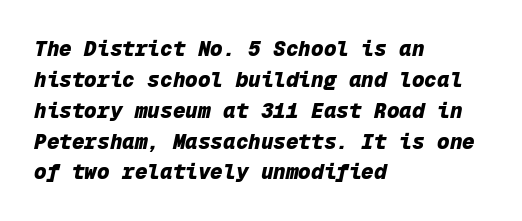
Left-aligned paragraph, ragged on the right. The line-height multiplier appears to be the usual default. There is no visible air inserted between adjacent glyphs. The passage shown leans; its letterforms are oblique. Thick stems and heavy bowls — unmistakably bold.
